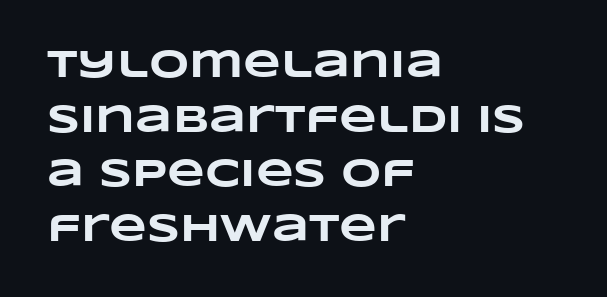
Q: Is the text bold? A: Yes.
Q: Is the text underlined? A: No.
Q: How is the paragraph aligned? A: Left-aligned.
Q: Is the spacing between letters normal or unusually wide? A: Normal.
Q: Is the spacing between lines tight, normal or loose? A: Normal.
Q: Width (condensed, normal, or wide)? A: Wide.
Q: Stroke contrast? A: Low.
Q: x-height? A: Large.
Q: Monospaced? A: No.
